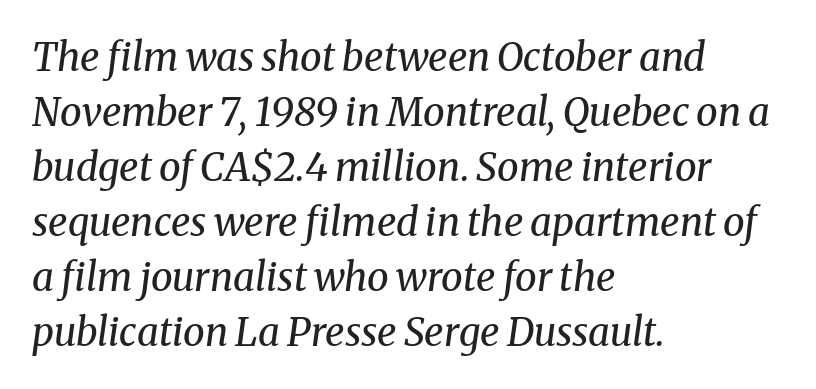
Q: Is the text bold? A: No.
Q: Is the text italic (slanted)? A: Yes, it leans right by about 8 degrees.
Q: Is the typeface a serif or a sans-serif typeface? A: Serif.
Q: Is the text underlined? A: No.
Q: How is the paragraph aligned? A: Left-aligned.
Q: Is the spacing between letters normal or unusually wide? A: Normal.
Q: Is the spacing between lines tight, normal or loose? A: Normal.
Q: Width (condensed, normal, or wide)? A: Normal.
Q: Stroke contrast? A: Medium.
Q: x-height? A: Medium.
Q: Monospaced? A: No.
